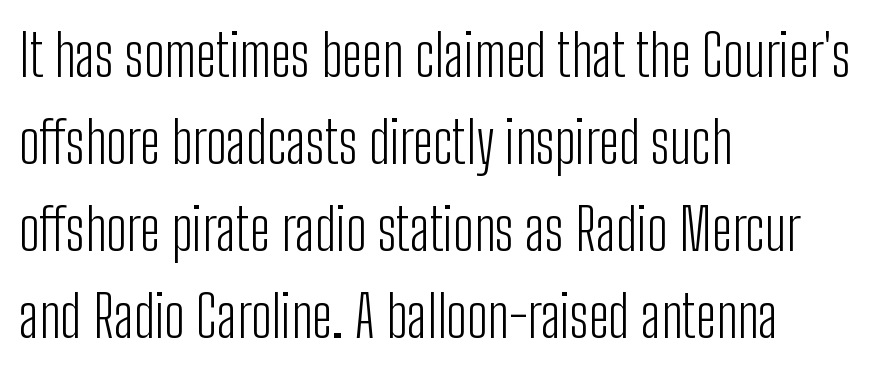
Q: Is the text bold? A: No.
Q: Is the text italic (slanted)? A: No, it is upright.
Q: Is the typeface a serif or a sans-serif typeface? A: Sans-serif.
Q: Is the text underlined? A: No.
Q: How is the paragraph aligned? A: Left-aligned.
Q: Is the spacing between letters normal or unusually wide? A: Normal.
Q: Is the spacing between lines tight, normal or loose? A: Normal.
Q: Width (condensed, normal, or wide)? A: Condensed.
Q: Stroke contrast? A: Low.
Q: x-height? A: Medium.
Q: Monospaced? A: No.
